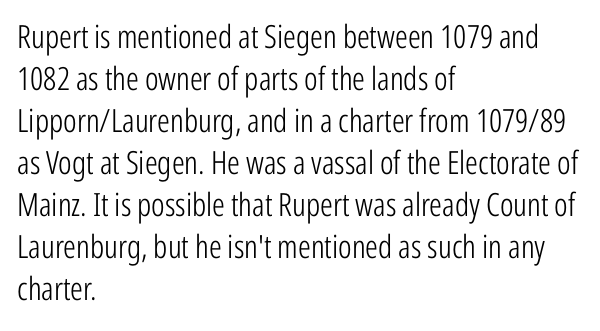
Q: Is the text bold? A: No.
Q: Is the text italic (slanted)? A: No, it is upright.
Q: Is the typeface a serif or a sans-serif typeface? A: Sans-serif.
Q: Is the text underlined? A: No.
Q: How is the paragraph aligned? A: Left-aligned.
Q: Is the spacing between letters normal or unusually wide? A: Normal.
Q: Is the spacing between lines tight, normal or loose? A: Normal.
Q: Width (condensed, normal, or wide)? A: Condensed.
Q: Stroke contrast? A: Low.
Q: x-height? A: Medium.
Q: Monospaced? A: No.
